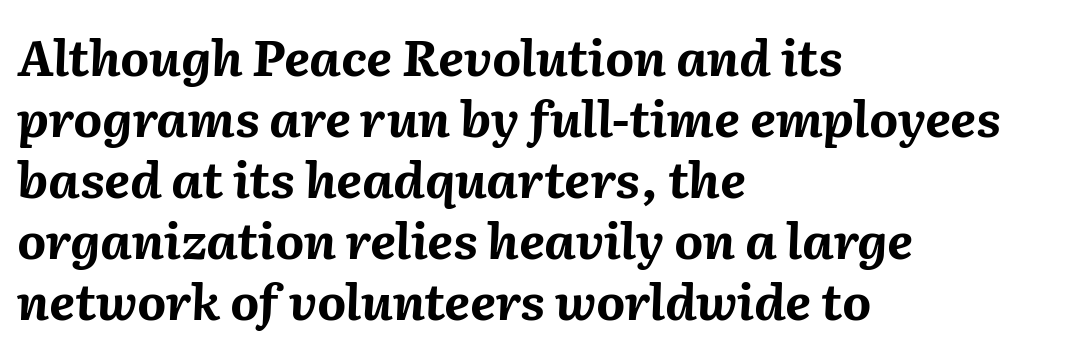
The image shows 50 px bold type, italic (leaning right); set left-aligned, line spacing 1.22x, normal letter spacing, not underlined; medium stroke contrast and a medium x-height.
